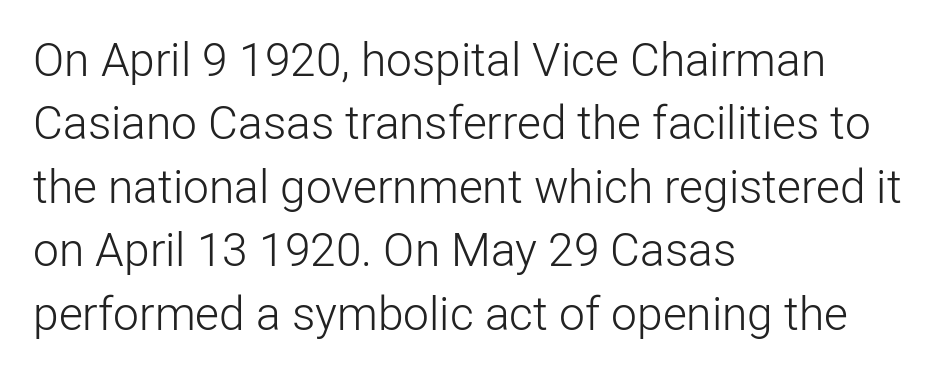
The face used here is a sans, in the tradition of grotesques and geometrics. Vertical strokes here are truly vertical. Is this a fixed-width face? No — the glyphs have proportional, varying widths. Here the glyphs are tracked normally, forming tight word shapes. Baseline-to-baseline distance is the conventional proportion of letter height.
